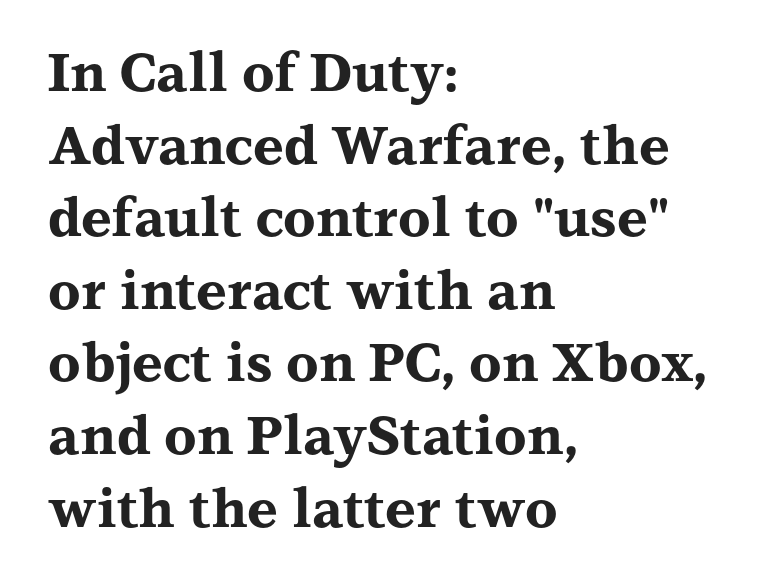
{"serif": "yes", "italic": "no", "bold": "yes", "weight": "bold", "width": "wide", "stroke_contrast": "medium", "x_height": "medium", "monospaced": "no", "underline": "no", "align": "left", "line_spacing": "normal", "line_spacing_ratio": 1.37, "letter_spacing": "normal", "letter_spacing_em": 0.0, "glyph_px": 53}
